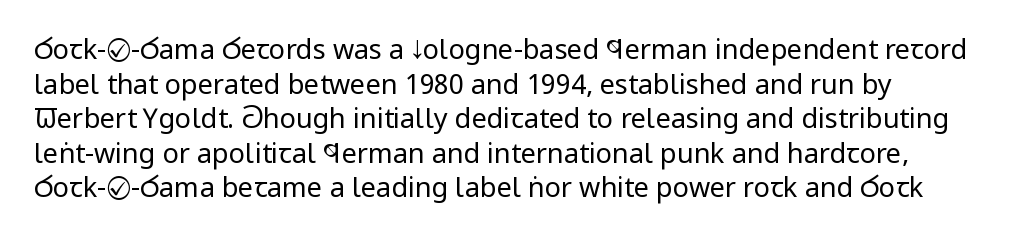
{"italic": "no", "bold": "no", "underline": "no", "align": "left", "line_spacing": "normal", "line_spacing_ratio": 1.28, "letter_spacing": "normal", "letter_spacing_em": 0.0, "glyph_px": 27}
